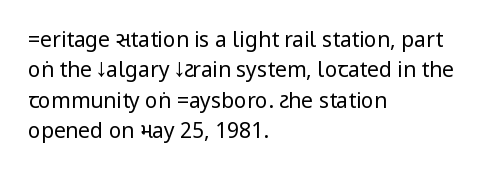
{"italic": "no", "bold": "no", "underline": "no", "align": "left", "line_spacing": "normal", "line_spacing_ratio": 1.45, "letter_spacing": "normal", "letter_spacing_em": 0.0, "glyph_px": 21}
